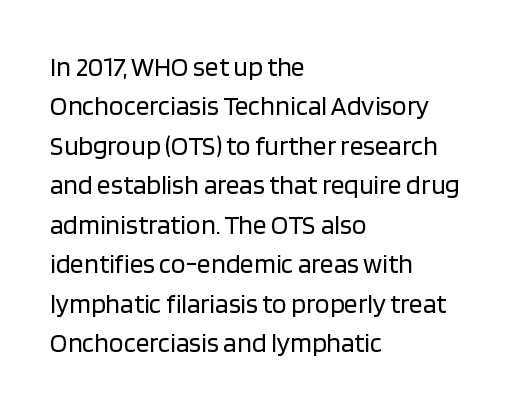
{"italic": "no", "bold": "no", "underline": "no", "align": "left", "line_spacing": "normal", "line_spacing_ratio": 1.46, "letter_spacing": "normal", "letter_spacing_em": 0.0, "glyph_px": 27}
